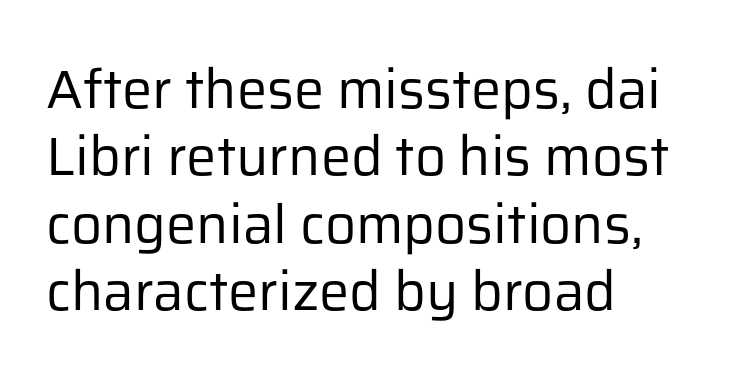
The image shows 54 px regular-weight sans-serif type, upright; set left-aligned, normal line spacing (1.25x), normal letter spacing, not underlined; low stroke contrast and a medium x-height.
